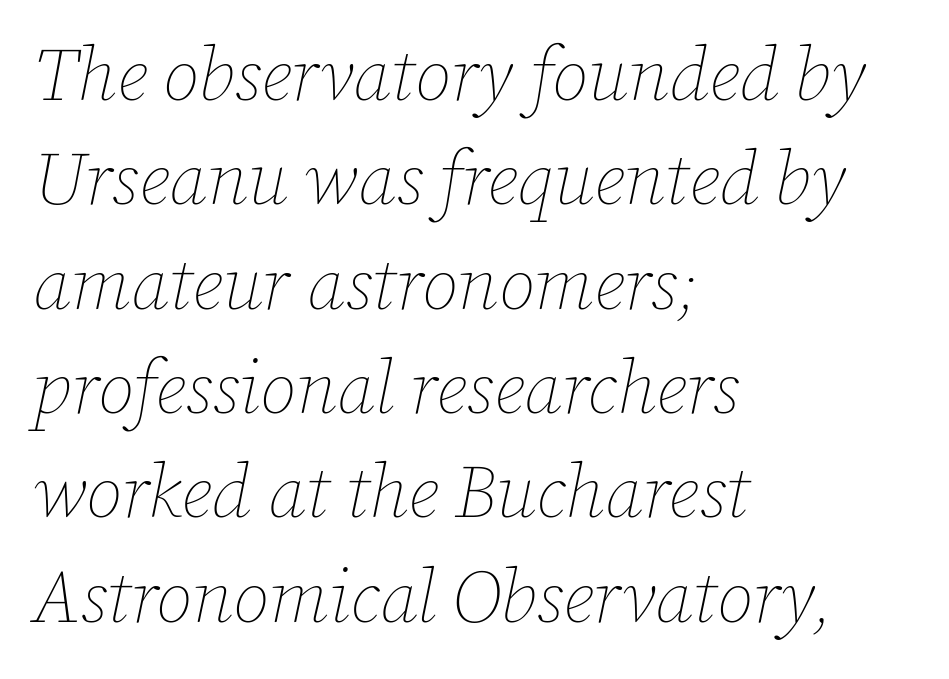
{"italic": "yes", "lean": "right", "slant_degrees": 12, "bold": "no", "weight": "thin", "width": "normal", "stroke_contrast": "low", "x_height": "medium", "monospaced": "no", "underline": "no", "align": "left", "line_spacing": "normal", "line_spacing_ratio": 1.41, "letter_spacing": "normal", "letter_spacing_em": 0.0, "glyph_px": 74}
